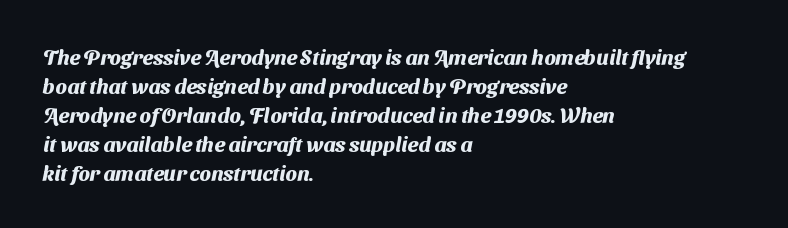
The image shows 21 px bold type; set left-aligned, normal line spacing (1.38x), normal letter spacing, not underlined.
